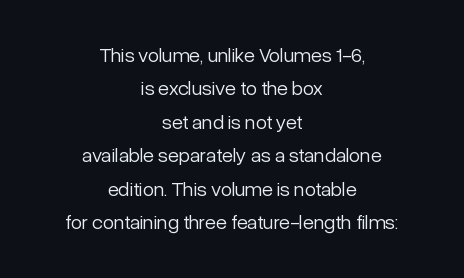
How are the letters spaced? Ordinarily, with no added tracking. Plain, unruled lines of type. The text block is weighted toward neither margin, spreading evenly from the middle. Ink coverage per letter is moderate at most. The axis of the letterforms is exactly vertical.
